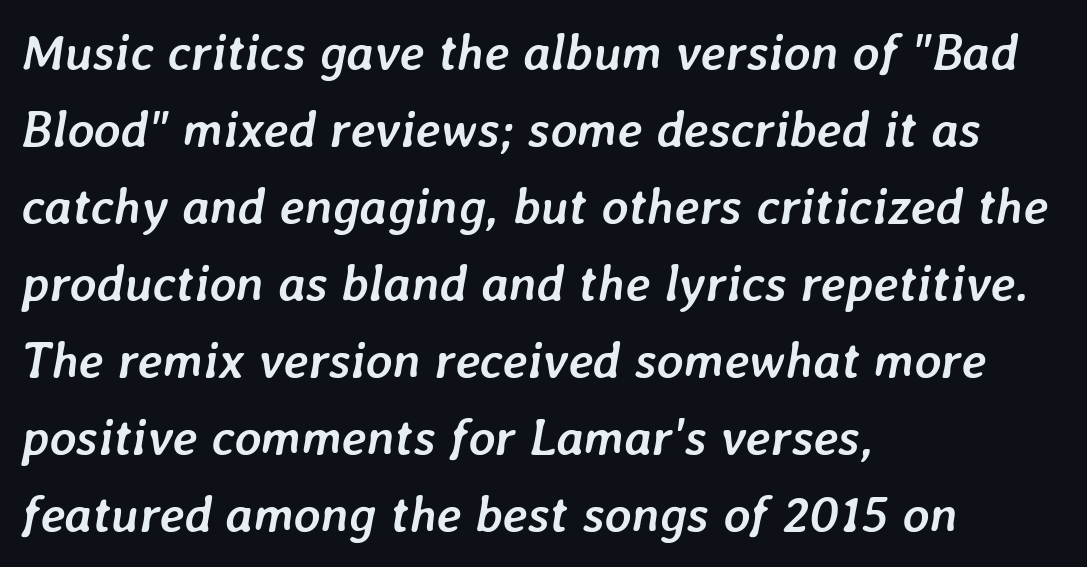
The image shows 51 px semibold type, italic (leaning right); set left-aligned, normal line spacing (1.51x), normal letter spacing, not underlined; low stroke contrast and a medium x-height.
